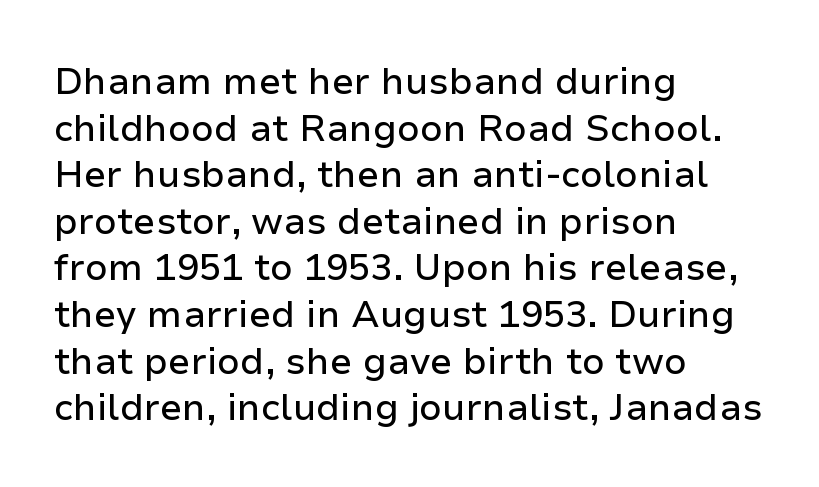
{"serif": "no", "italic": "no", "width": "normal", "stroke_contrast": "low", "x_height": "medium", "monospaced": "no", "underline": "no", "align": "left", "line_spacing": "normal", "line_spacing_ratio": 1.26, "letter_spacing": "normal", "letter_spacing_em": 0.0, "glyph_px": 37}
